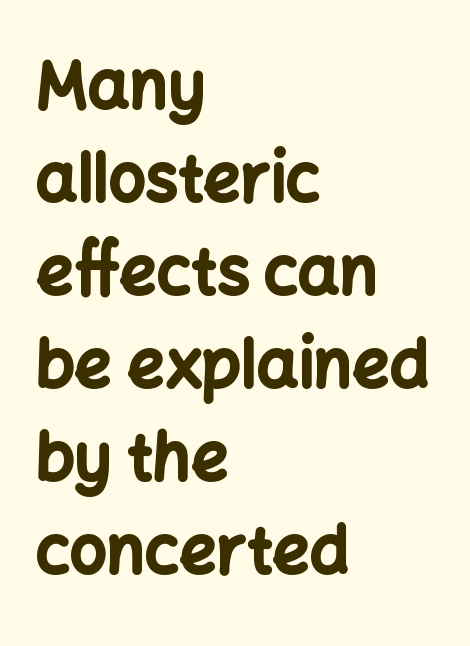
Q: Is the text bold? A: Yes.
Q: Is the text italic (slanted)? A: No, it is upright.
Q: Is the typeface a serif or a sans-serif typeface? A: Sans-serif.
Q: Is the text underlined? A: No.
Q: How is the paragraph aligned? A: Left-aligned.
Q: Is the spacing between letters normal or unusually wide? A: Normal.
Q: Is the spacing between lines tight, normal or loose? A: Normal.
Q: Width (condensed, normal, or wide)? A: Normal.
Q: Stroke contrast? A: Low.
Q: x-height? A: Medium.
Q: Monospaced? A: No.
